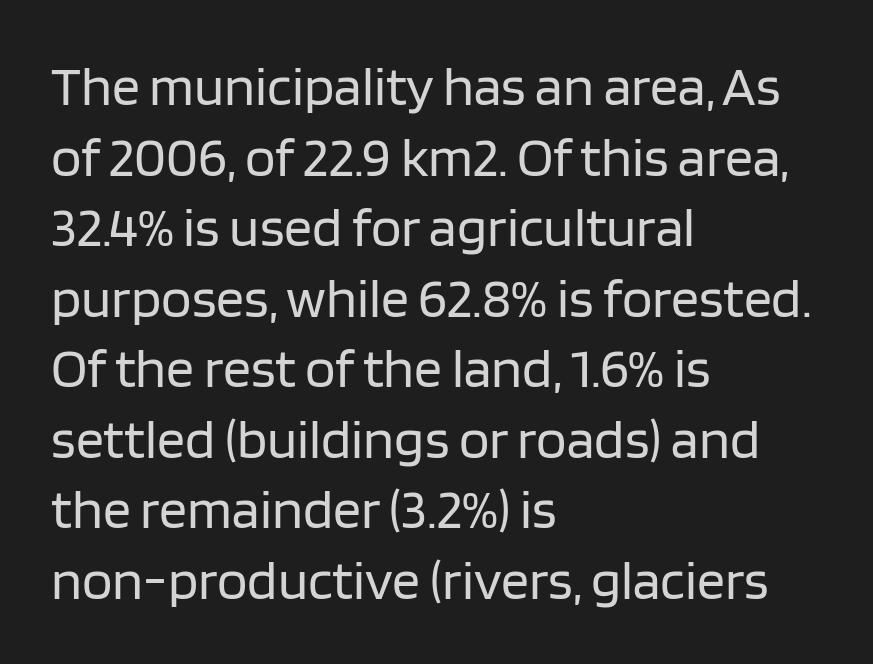
{"serif": "no", "italic": "no", "bold": "no", "weight": "regular", "width": "normal", "stroke_contrast": "low", "x_height": "large", "monospaced": "no", "underline": "no", "align": "left", "line_spacing": "normal", "line_spacing_ratio": 1.26, "letter_spacing": "normal", "letter_spacing_em": 0.0, "glyph_px": 56}
